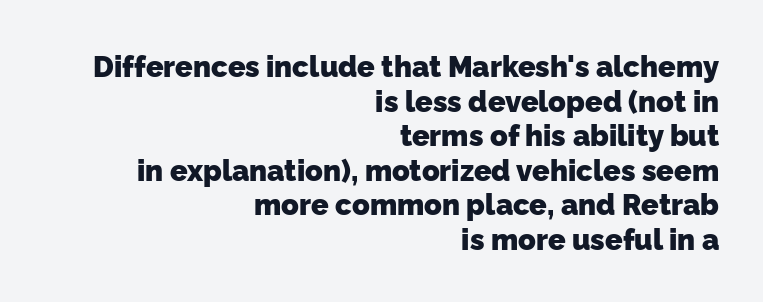
{"serif": "no", "bold": "yes", "weight": "heavy", "width": "normal", "stroke_contrast": "low", "x_height": "medium", "monospaced": "no", "underline": "no", "align": "right", "line_spacing_ratio": 1.19, "letter_spacing": "normal", "letter_spacing_em": 0.0, "glyph_px": 29}
